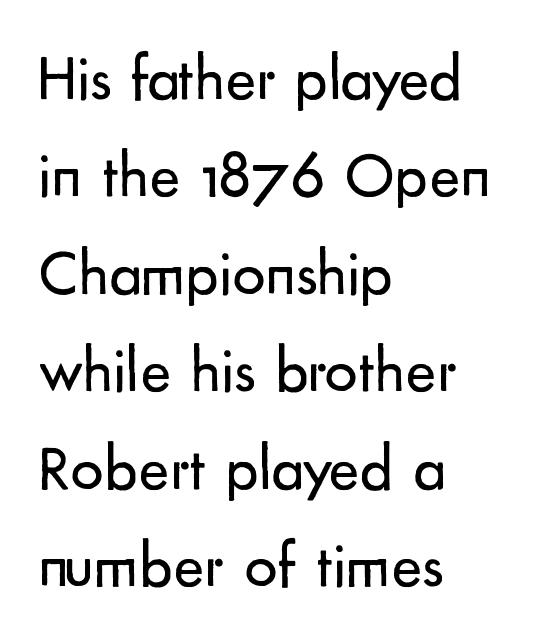
{"serif": "no", "italic": "no", "bold": "no", "weight": "regular", "width": "normal", "stroke_contrast": "low", "x_height": "small", "monospaced": "no", "underline": "no", "align": "left", "line_spacing": "normal", "line_spacing_ratio": 1.5, "letter_spacing": "normal", "letter_spacing_em": 0.0, "glyph_px": 65}
